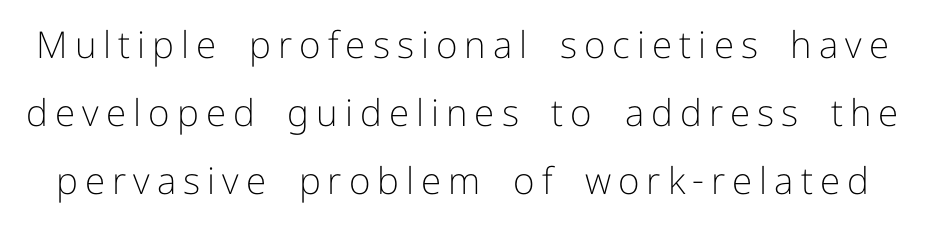
Q: Is the text bold? A: No.
Q: Is the text italic (slanted)? A: No, it is upright.
Q: Is the typeface a serif or a sans-serif typeface? A: Sans-serif.
Q: Is the text underlined? A: No.
Q: Width (condensed, normal, or wide)? A: Normal.
Q: Stroke contrast? A: Low.
Q: x-height? A: Medium.
Q: Monospaced? A: No.
